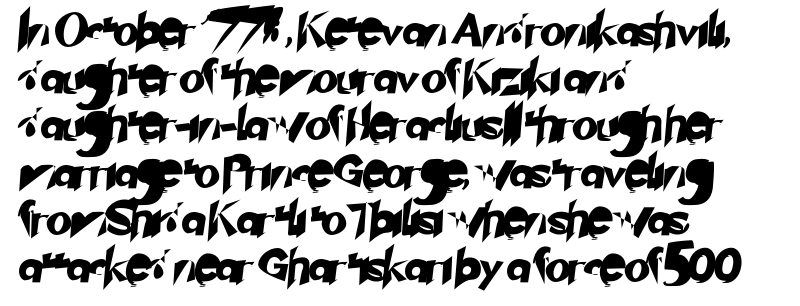
Q: Is the typeface a serif or a sans-serif typeface? A: Sans-serif.
Q: Is the text underlined? A: No.
Q: How is the paragraph aligned? A: Left-aligned.
Q: Is the spacing between letters normal or unusually wide? A: Normal.
Q: Is the spacing between lines tight, normal or loose? A: Normal.
Q: Width (condensed, normal, or wide)? A: Normal.
Q: Stroke contrast? A: Low.
Q: x-height? A: Small.
Q: Monospaced? A: No.
